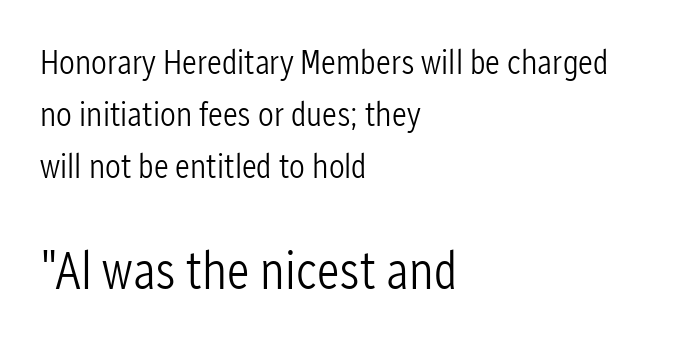
The image shows 53 px light, condensed sans-serif type, upright; set left-aligned, normal line spacing (1.48x), normal letter spacing, not underlined; the second (bottom) block is 1.51x larger; low stroke contrast and a medium x-height.
